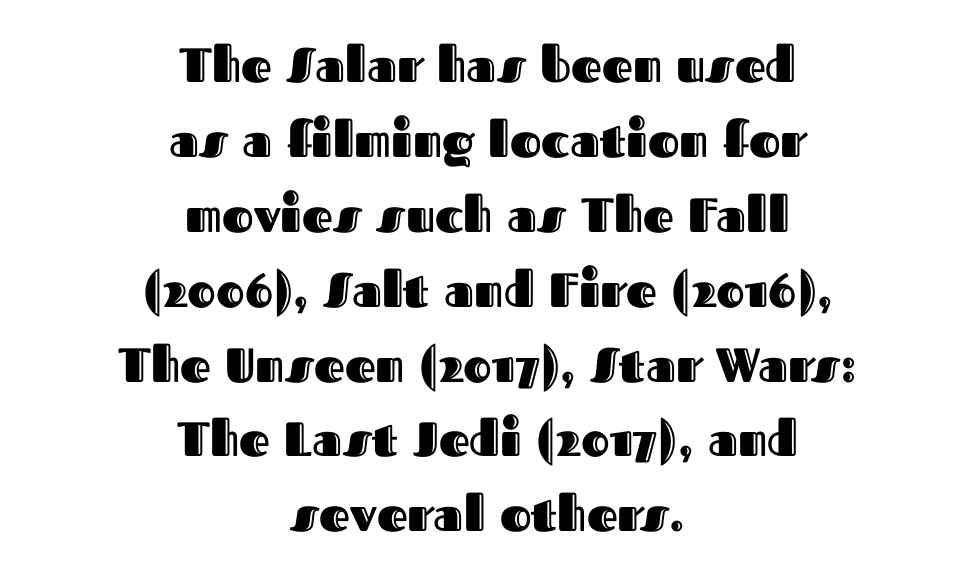
The image shows 48 px text type, upright; set centered, normal line spacing (1.56x), normal letter spacing, not underlined; a medium x-height.
